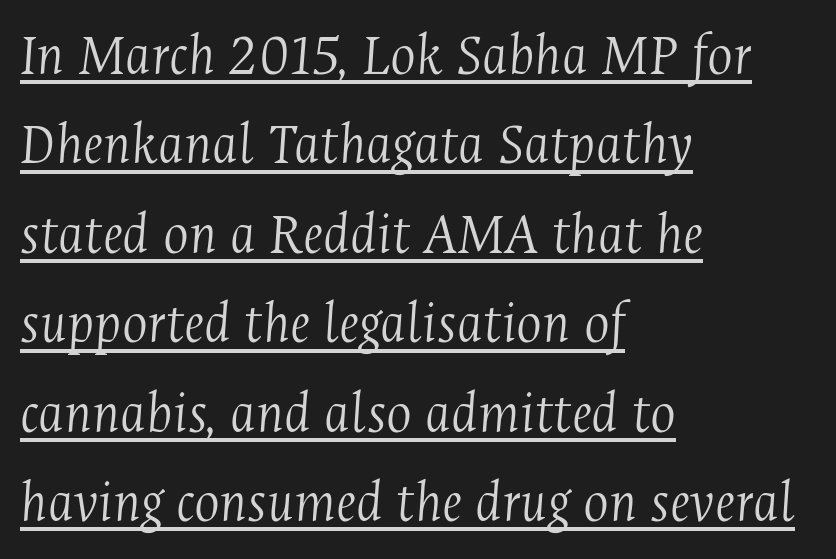
Q: Is the text bold? A: No.
Q: Is the text italic (slanted)? A: Yes, it leans right by about 4 degrees.
Q: Is the typeface a serif or a sans-serif typeface? A: Serif.
Q: Is the text underlined? A: Yes.
Q: How is the paragraph aligned? A: Left-aligned.
Q: Is the spacing between letters normal or unusually wide? A: Normal.
Q: Is the spacing between lines tight, normal or loose? A: Normal.
Q: Width (condensed, normal, or wide)? A: Condensed.
Q: Stroke contrast? A: Medium.
Q: x-height? A: Medium.
Q: Monospaced? A: No.
